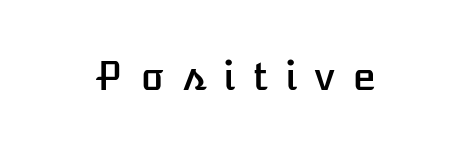
{"italic": "no", "width": "normal", "stroke_contrast": "low", "x_height": "medium", "monospaced": "no", "underline": "no", "align": "center", "letter_spacing": "wide", "letter_spacing_em": 0.45, "glyph_px": 39}
